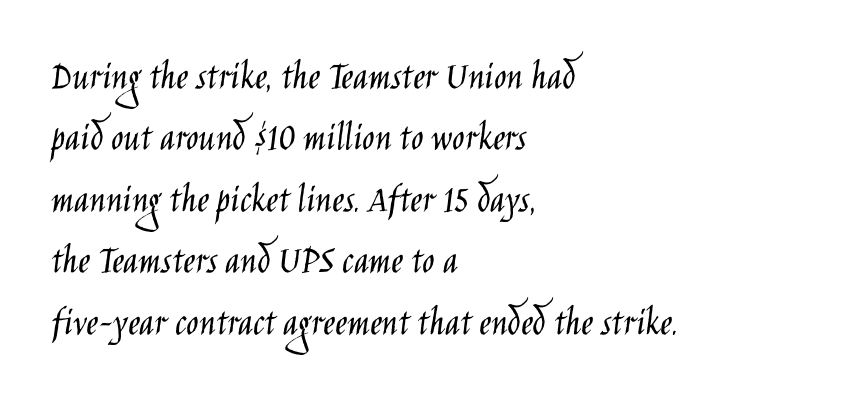
The image shows 41 px light, condensed sans-serif type; set left-aligned, normal line spacing (1.5x), normal letter spacing, not underlined; low stroke contrast and a large x-height.
